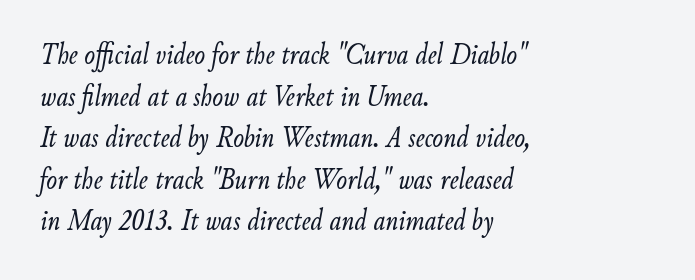
{"italic": "yes", "lean": "right", "slant_degrees": 9, "bold": "no", "weight": "light", "width": "condensed", "stroke_contrast": "low", "x_height": "small", "monospaced": "no", "underline": "no", "align": "left", "line_spacing": "normal", "line_spacing_ratio": 1.3, "letter_spacing": "normal", "letter_spacing_em": 0.0, "glyph_px": 32}
